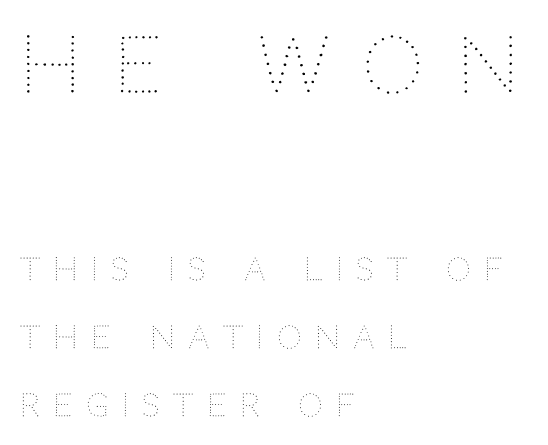
The image shows 77 px thin type, upright; set left-aligned, loose line spacing (2.2x), unusually wide letter spacing (+0.43 em), not underlined; the first (top) block is 2.48x larger; medium stroke contrast and a large x-height.
